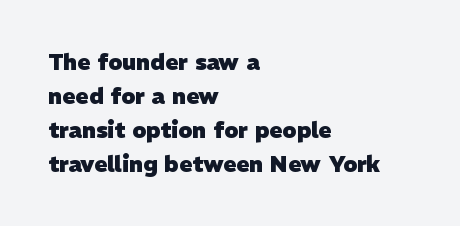
{"bold": "yes", "underline": "no", "align": "left", "line_spacing": "normal", "line_spacing_ratio": 1.54, "letter_spacing": "normal", "letter_spacing_em": 0.0, "glyph_px": 22}
